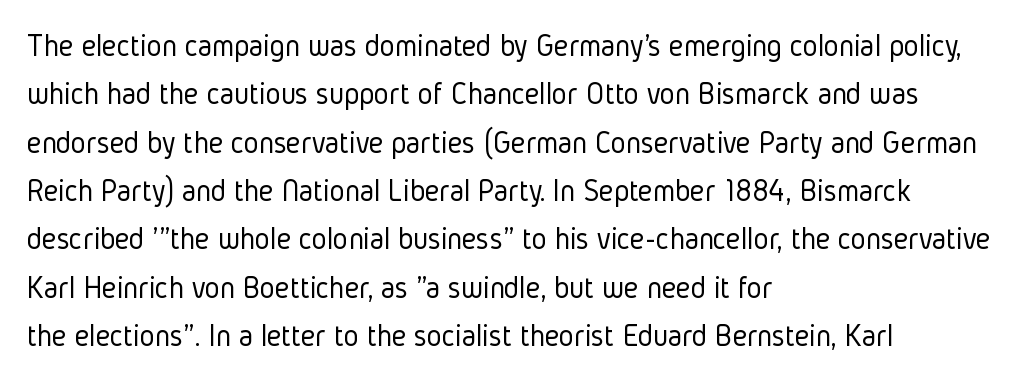
Q: Is the text bold? A: No.
Q: Is the text italic (slanted)? A: No, it is upright.
Q: Is the typeface a serif or a sans-serif typeface? A: Sans-serif.
Q: Is the text underlined? A: No.
Q: How is the paragraph aligned? A: Left-aligned.
Q: Is the spacing between letters normal or unusually wide? A: Normal.
Q: Is the spacing between lines tight, normal or loose? A: Normal.
Q: Width (condensed, normal, or wide)? A: Condensed.
Q: Stroke contrast? A: Low.
Q: x-height? A: Medium.
Q: Monospaced? A: No.
